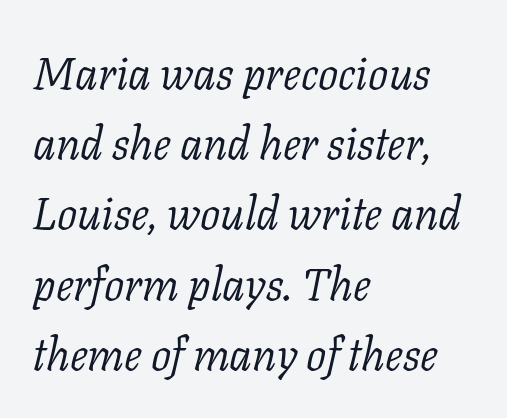
The passage shown is typed in a proportional face where columns would drift. In terms of posture, this sample is oblique. This block has exactly the height ordinary leading produces. Serif or sans? Serif — the stroke terminals have little feet. Is the type heavy? It reads as light-to-regular instead.
